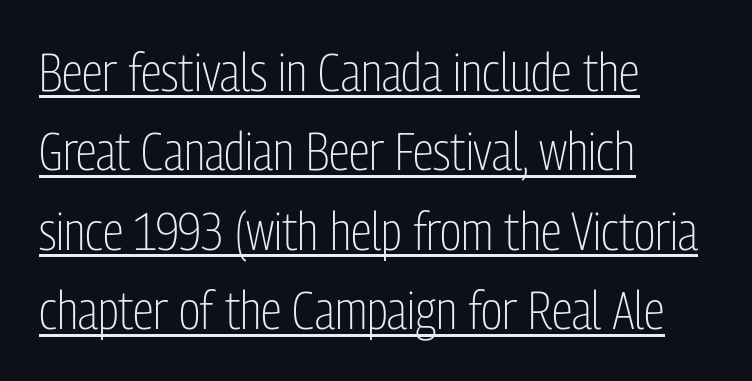
Each line of the rendering has a horizontal stroke beneath the glyphs. Serifs: no, the terminals of the letterforms are clean. The lettering holds an erect, upright posture throughout. The cut favours lightness, reaching ordinary text weight at its darkest. The rows are spaced the way most documents space them.
